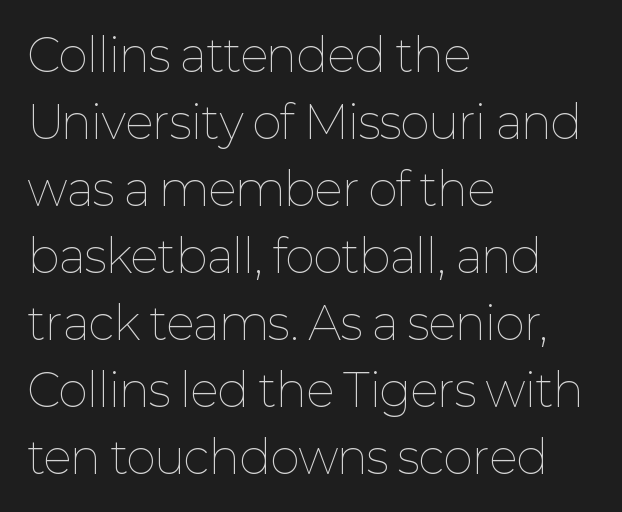
{"italic": "no", "bold": "no", "weight": "thin", "width": "normal", "stroke_contrast": "low", "x_height": "medium", "monospaced": "no", "underline": "no", "align": "left", "line_spacing": "normal", "line_spacing_ratio": 1.49, "letter_spacing": "normal", "letter_spacing_em": 0.0, "glyph_px": 45}
